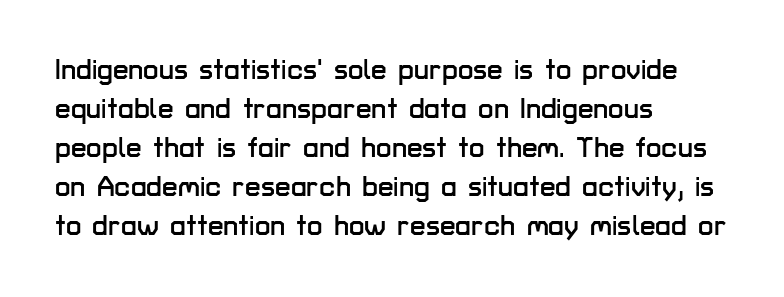
Q: Is the text italic (slanted)? A: No, it is upright.
Q: Is the typeface a serif or a sans-serif typeface? A: Sans-serif.
Q: Is the text underlined? A: No.
Q: How is the paragraph aligned? A: Left-aligned.
Q: Is the spacing between letters normal or unusually wide? A: Normal.
Q: Is the spacing between lines tight, normal or loose? A: Normal.
Q: Width (condensed, normal, or wide)? A: Normal.
Q: Stroke contrast? A: Low.
Q: x-height? A: Medium.
Q: Monospaced? A: No.
